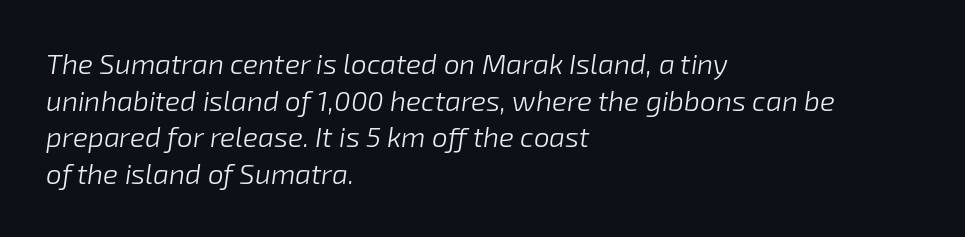
The image shows 28 px light type, italic (leaning right); set left-aligned, normal line spacing (1.31x), normal letter spacing, not underlined; low stroke contrast and a medium x-height.
